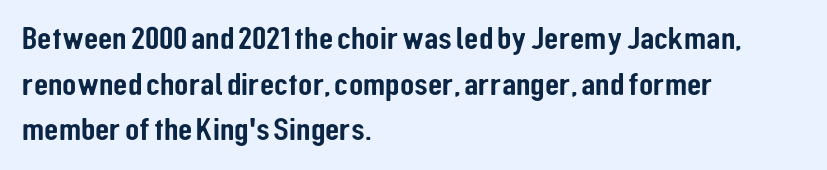
Q: Is the text italic (slanted)? A: No, it is upright.
Q: Is the typeface a serif or a sans-serif typeface? A: Sans-serif.
Q: Is the text underlined? A: No.
Q: How is the paragraph aligned? A: Left-aligned.
Q: Is the spacing between letters normal or unusually wide? A: Normal.
Q: Is the spacing between lines tight, normal or loose? A: Normal.
Q: Width (condensed, normal, or wide)? A: Condensed.
Q: Stroke contrast? A: Low.
Q: x-height? A: Medium.
Q: Monospaced? A: No.
